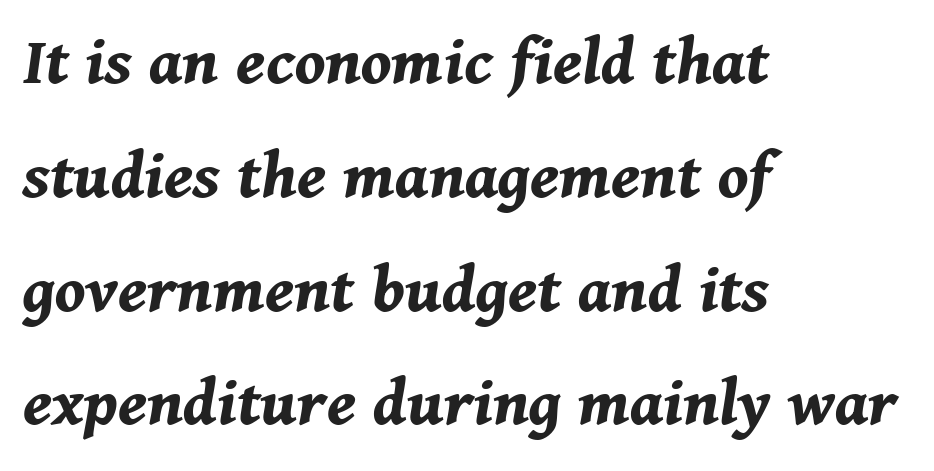
Q: Is the text bold? A: Yes.
Q: Is the text italic (slanted)? A: Yes, it leans right by about 11 degrees.
Q: Is the text underlined? A: No.
Q: How is the paragraph aligned? A: Left-aligned.
Q: Is the spacing between letters normal or unusually wide? A: Normal.
Q: Is the spacing between lines tight, normal or loose? A: Normal.
Q: Width (condensed, normal, or wide)? A: Normal.
Q: Stroke contrast? A: Medium.
Q: x-height? A: Medium.
Q: Monospaced? A: No.
